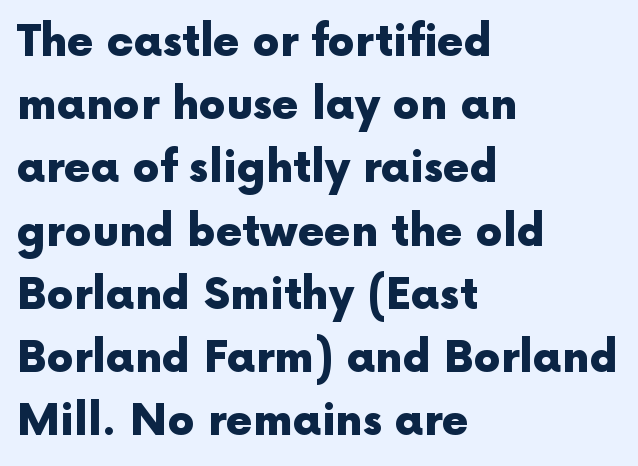
Grotesque or geometric, the face here clearly has no serifs. These words are printed bold, with thick strokes throughout. One glance says typical: line gaps are just what's usual. This sample uses an upright cut, with every glyph sitting square on the baseline.
